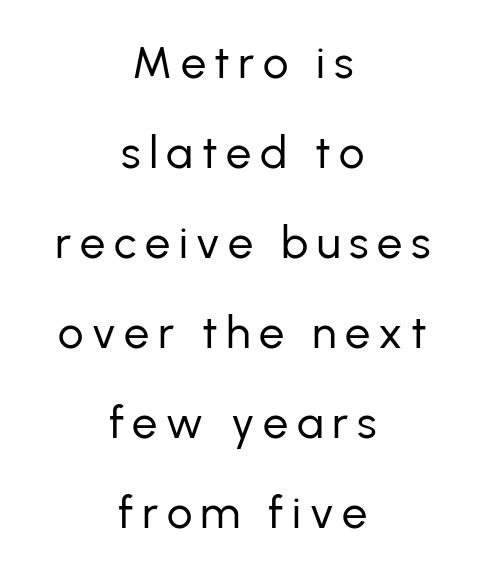
The rendering shows plain stroke endings on the letterforms — a sans-serif design. On a weight scale, this lands at 450 or below. A typesetter would call this proportional, since set widths differ per character. The type sits square on the baseline with zero lean. The designer dialed line spacing up above the default.
